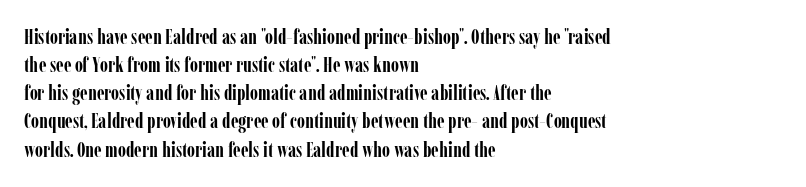
Anything drawn beneath the words? Only blank space. Evenly set lines give the paragraph a standard silhouette. In CSS terms this would be text-align: left. The font's upright variant was chosen for this text. Strokes here are thick enough to call this a true bold.
